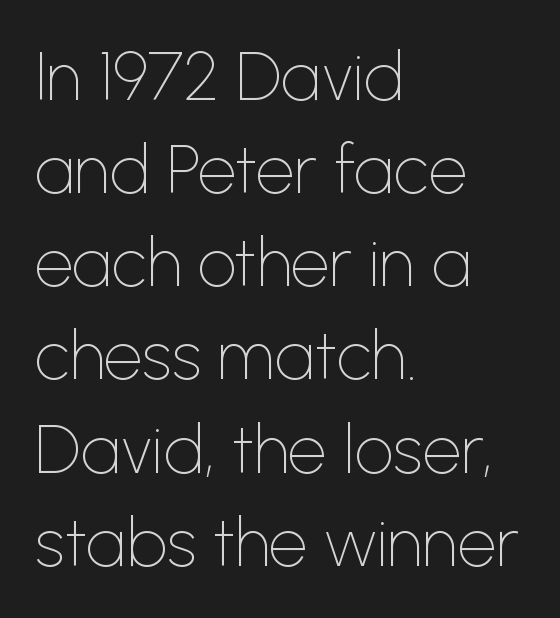
Serifs: no, the terminals of the letterforms are clean. The compositor pushed each line to the left boundary. Is the type heavy? It reads as light-to-regular instead. The rendering uses natural spacing where letterforms have individual widths. Interline gaps are of average width in this sample.
